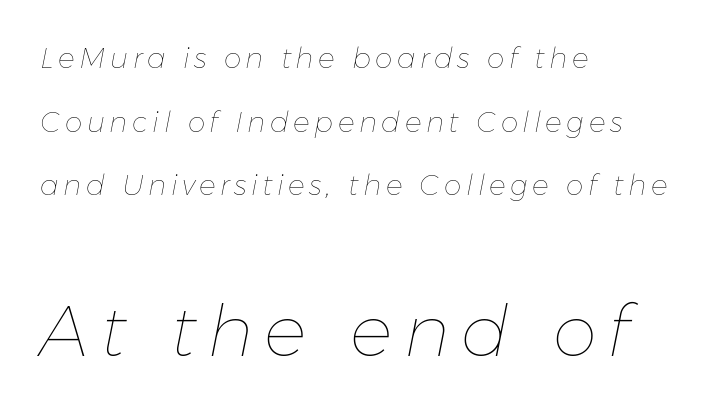
Here the designer chose a conventional face with non-uniform glyph widths. The ragged edge is on the right, which tells us the setting is flush left. The vertical gap from one line to the next is large. Is the type slanted? Yes — the strokes lean at a clear angle. The passage shown is not underscored anywhere. Compared with a typical body face, this is equally light or lighter still.
